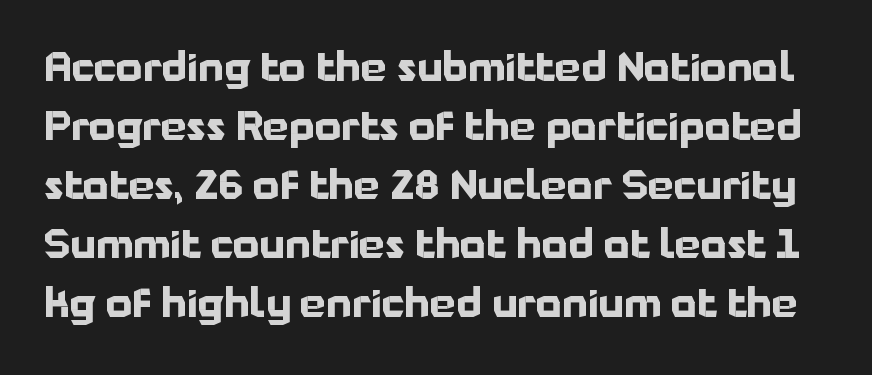
Quick note: not italic, upright. The space directly below the letters is spotless. Nobody touched the tracking dial on this one. Vertical spacing — default. Does the weight exceed regular? Yes, all the way to bold. Type style note: lacks serifs.
